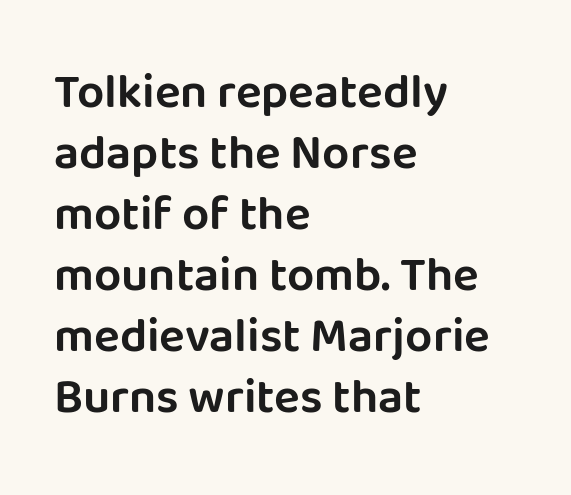
{"serif": "no", "italic": "no", "width": "normal", "stroke_contrast": "low", "x_height": "large", "monospaced": "no", "underline": "no", "align": "left", "line_spacing": "normal", "line_spacing_ratio": 1.27, "letter_spacing": "normal", "letter_spacing_em": 0.0, "glyph_px": 48}
